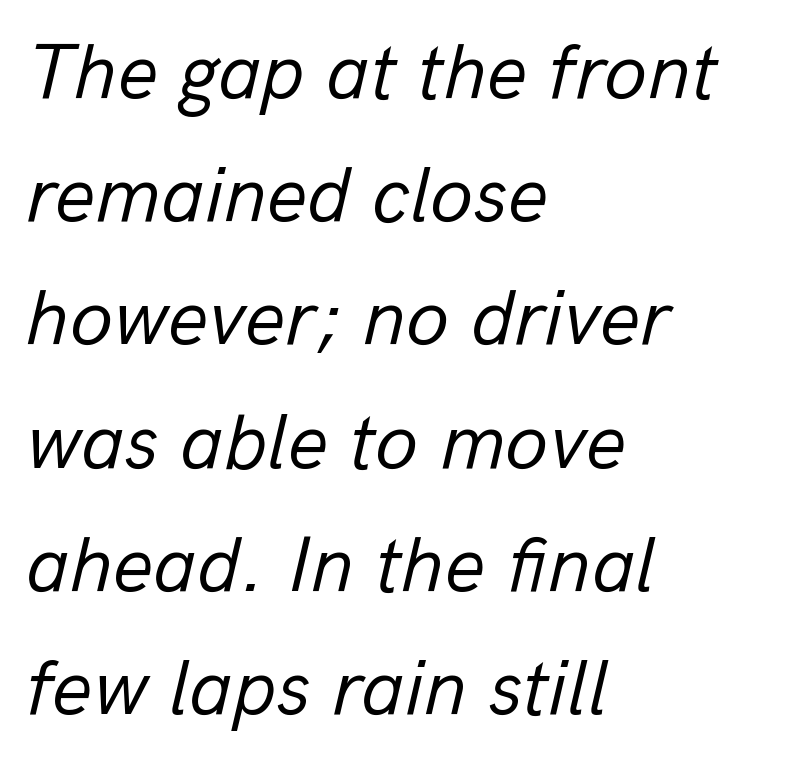
The lines in this sample share a left origin and differ only in where they stop. The line-height multiplier appears to be the usual default. These lines keep a tight, regular rhythm from letter to letter. Summary of weight: not heavy and not bold. The font's italic variant was chosen for this text. Type without underlining.
